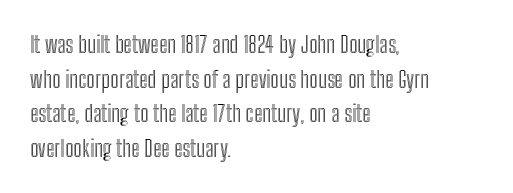
{"italic": "no", "underline": "no", "align": "left", "line_spacing": "normal", "line_spacing_ratio": 1.51, "letter_spacing": "normal", "letter_spacing_em": 0.0, "glyph_px": 23}
